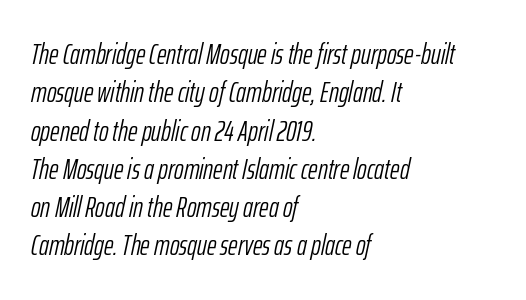
{"italic": "yes", "lean": "right", "slant_degrees": 12, "bold": "no", "weight": "light", "width": "condensed", "stroke_contrast": "low", "x_height": "medium", "monospaced": "no", "underline": "no", "align": "left", "line_spacing": "normal", "line_spacing_ratio": 1.32, "letter_spacing": "normal", "letter_spacing_em": 0.0, "glyph_px": 29}
